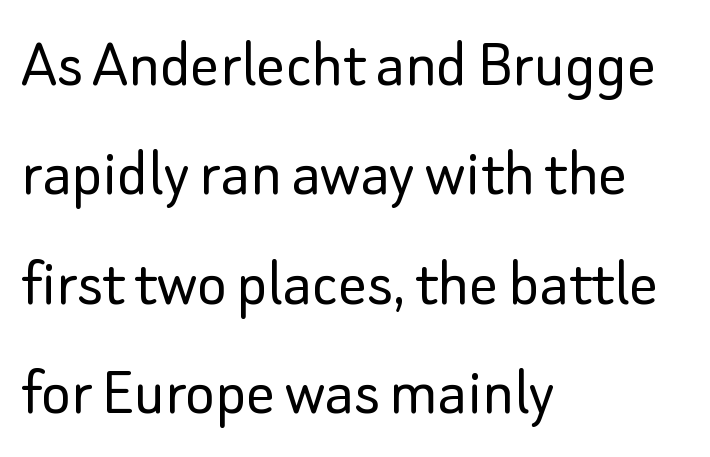
Q: Is the text bold? A: No.
Q: Is the text italic (slanted)? A: No, it is upright.
Q: Is the typeface a serif or a sans-serif typeface? A: Sans-serif.
Q: Is the text underlined? A: No.
Q: How is the paragraph aligned? A: Left-aligned.
Q: Is the spacing between letters normal or unusually wide? A: Normal.
Q: Is the spacing between lines tight, normal or loose? A: Normal.
Q: Width (condensed, normal, or wide)? A: Normal.
Q: Stroke contrast? A: Low.
Q: x-height? A: Small.
Q: Monospaced? A: No.
